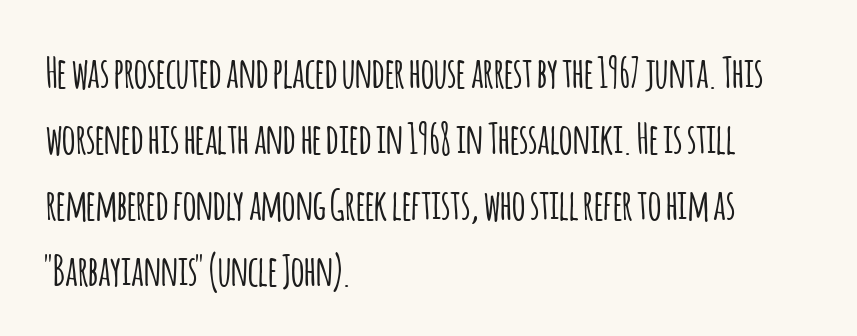
Q: Is the text italic (slanted)? A: No, it is upright.
Q: Is the typeface a serif or a sans-serif typeface? A: Sans-serif.
Q: Is the text underlined? A: No.
Q: How is the paragraph aligned? A: Left-aligned.
Q: Is the spacing between letters normal or unusually wide? A: Normal.
Q: Is the spacing between lines tight, normal or loose? A: Normal.
Q: Width (condensed, normal, or wide)? A: Condensed.
Q: Stroke contrast? A: Low.
Q: x-height? A: Large.
Q: Monospaced? A: No.
